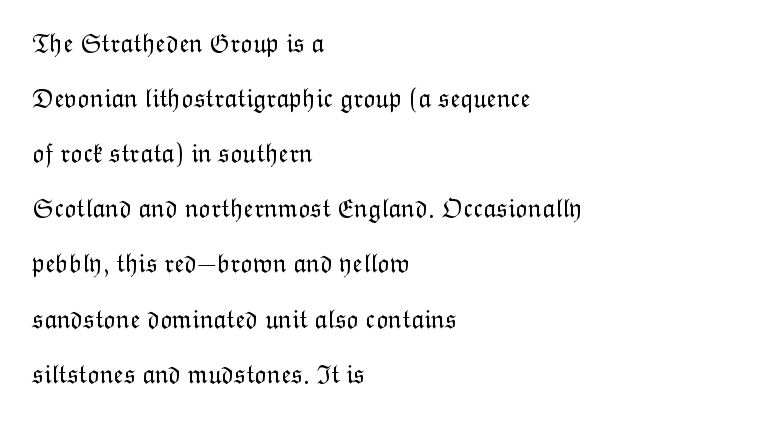
Vertical strokes here are truly vertical. Horizontal alignment here is leftward, the default for most running prose. Students, observe: this is what heavily led, spacious text looks like. Lines of text with bare space underneath.
